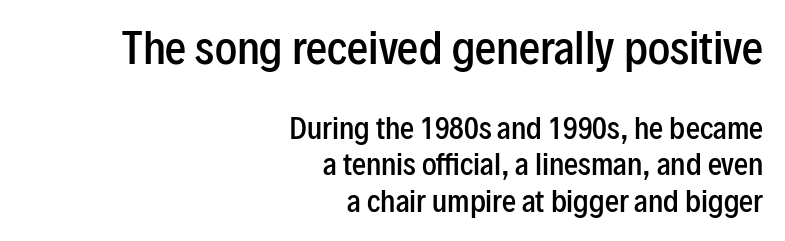
This is moderately heavy type, rendered in semibold. How would I describe the line gaps? Plain and ordinary. Line ends are locked; line starts wander. This sample uses an upright cut, with every glyph sitting square on the baseline. Default kerning and tracking; the words read as compact shapes. Rule under the text: the space is simply empty.
